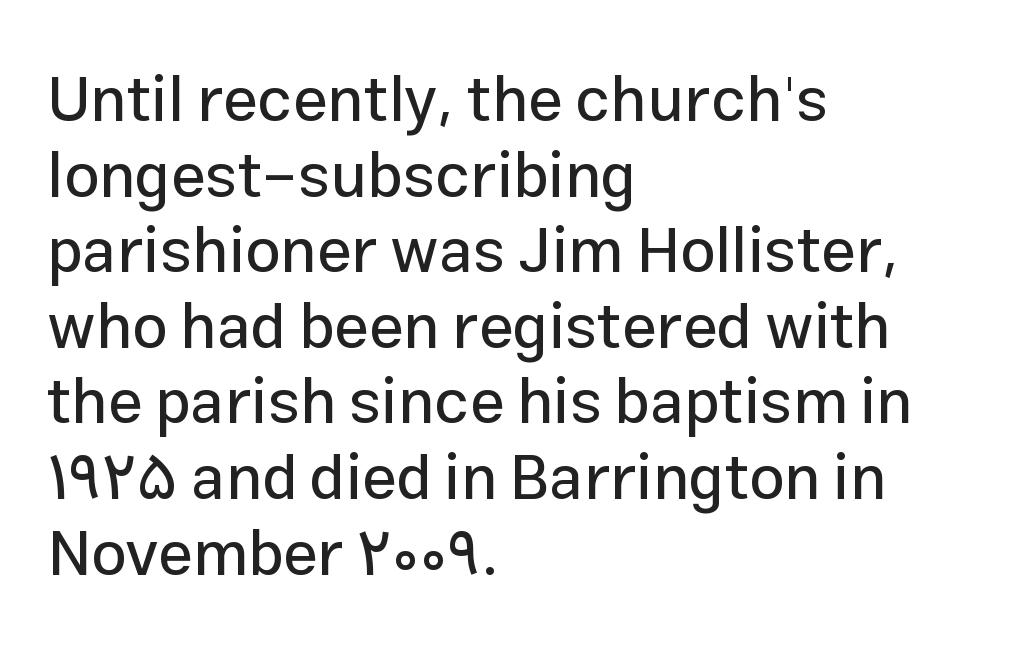
The image shows 63 px sans-serif type, upright; set left-aligned, line spacing 1.2x, normal letter spacing, not underlined; low stroke contrast and a medium x-height.
